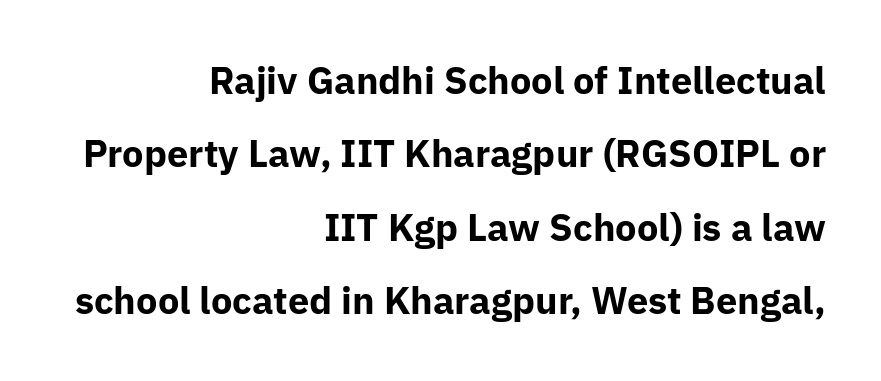
Q: Is the text bold? A: Yes.
Q: Is the text italic (slanted)? A: No, it is upright.
Q: Is the typeface a serif or a sans-serif typeface? A: Sans-serif.
Q: Is the text underlined? A: No.
Q: How is the paragraph aligned? A: Right-aligned.
Q: Is the spacing between letters normal or unusually wide? A: Normal.
Q: Is the spacing between lines tight, normal or loose? A: Loose.
Q: Width (condensed, normal, or wide)? A: Normal.
Q: Stroke contrast? A: Low.
Q: x-height? A: Medium.
Q: Monospaced? A: No.
